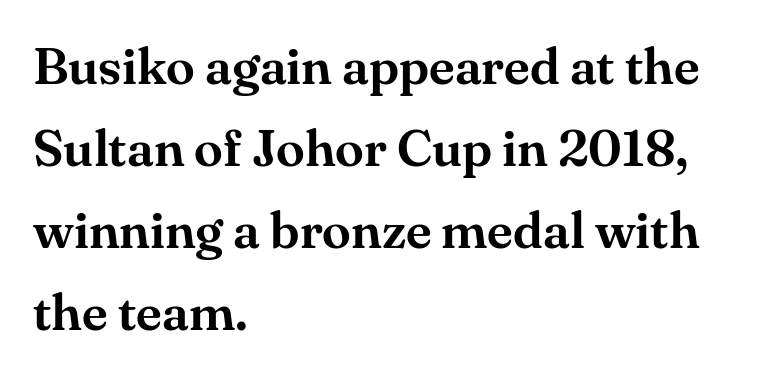
Descenders hang freely into open space. Spacing between characters is what you'd get straight out of the box. Whoever set this chose a conventional vertical rhythm. A roman cut, with each character standing at attention. Layout note: lines flush left.
